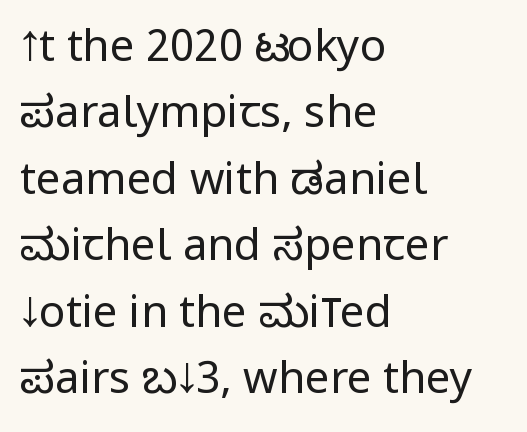
Q: Is the text bold? A: No.
Q: Is the text italic (slanted)? A: No, it is upright.
Q: Is the typeface a serif or a sans-serif typeface? A: Sans-serif.
Q: Is the text underlined? A: No.
Q: How is the paragraph aligned? A: Left-aligned.
Q: Is the spacing between letters normal or unusually wide? A: Normal.
Q: Is the spacing between lines tight, normal or loose? A: Normal.
Q: Width (condensed, normal, or wide)? A: Condensed.
Q: Stroke contrast? A: Low.
Q: x-height? A: Large.
Q: Monospaced? A: No.
